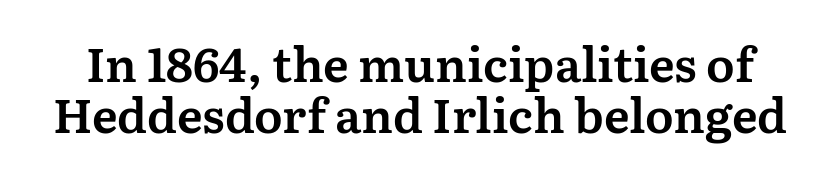
Q: Is the text italic (slanted)? A: No, it is upright.
Q: Is the typeface a serif or a sans-serif typeface? A: Serif.
Q: Is the text underlined? A: No.
Q: Is the spacing between letters normal or unusually wide? A: Normal.
Q: Is the spacing between lines tight, normal or loose? A: Tight.
Q: Width (condensed, normal, or wide)? A: Normal.
Q: Stroke contrast? A: Medium.
Q: x-height? A: Medium.
Q: Monospaced? A: No.
